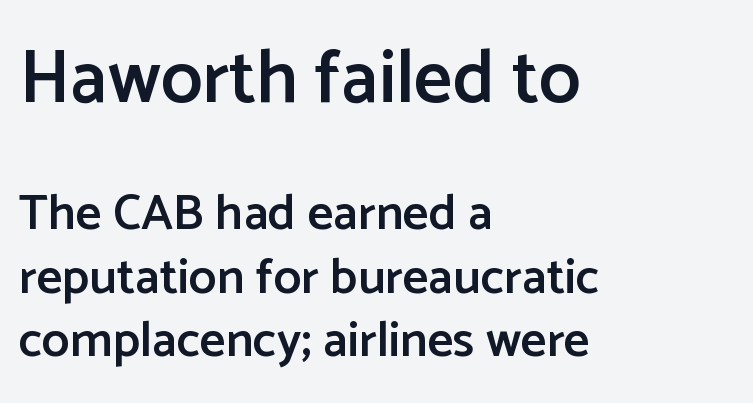
The image shows 75 px semibold sans-serif type, upright; set left-aligned, normal line spacing (1.27x), normal letter spacing, not underlined; the first (top) block is 1.5x larger; low stroke contrast and a medium x-height.
